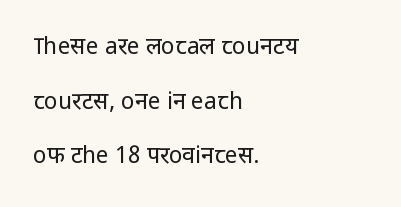
It's the straight-up-and-down kind of type. The lines are quadded left. Words float on clear page, feet unadorned. Between one letter and the next there's only the usual sliver of space.
